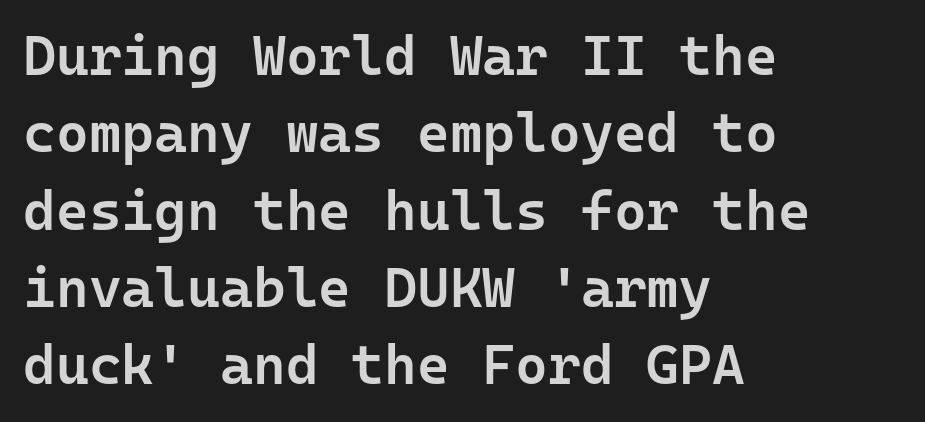
Underline: absent. Monospaced: the letters line up in strict vertical columns. The text was rendered using a sans face with plain stroke endings. Compared with a centered layout, this one pins lines to the left instead.
